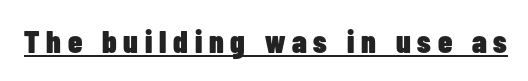
{"serif": "no", "italic": "no", "bold": "yes", "weight": "heavy", "width": "condensed", "stroke_contrast": "low", "x_height": "medium", "monospaced": "no", "underline": "yes", "letter_spacing": "wide", "letter_spacing_em": 0.21, "glyph_px": 32}
